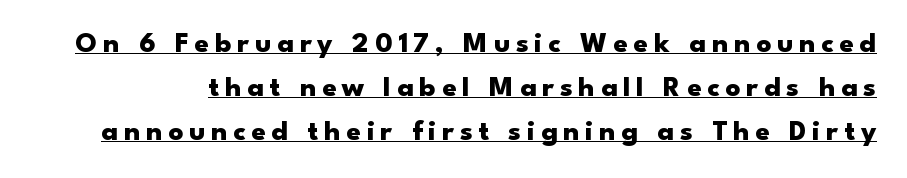
Q: Is the text bold? A: Yes.
Q: Is the text italic (slanted)? A: No, it is upright.
Q: Is the typeface a serif or a sans-serif typeface? A: Sans-serif.
Q: Is the text underlined? A: Yes.
Q: Is the spacing between letters normal or unusually wide? A: Unusually wide.
Q: Is the spacing between lines tight, normal or loose? A: Normal.
Q: Width (condensed, normal, or wide)? A: Wide.
Q: Stroke contrast? A: Low.
Q: x-height? A: Small.
Q: Monospaced? A: No.
